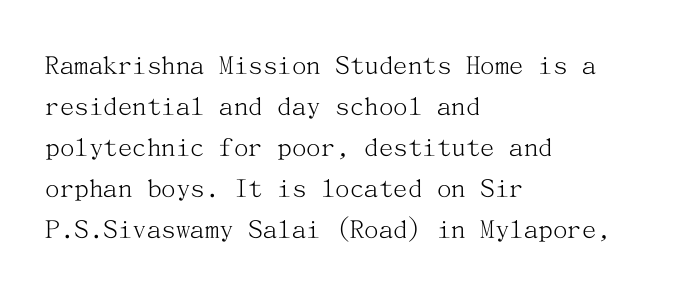
Q: Is the text bold? A: No.
Q: Is the text italic (slanted)? A: No, it is upright.
Q: Is the typeface a serif or a sans-serif typeface? A: Serif.
Q: Is the text underlined? A: No.
Q: How is the paragraph aligned? A: Left-aligned.
Q: Is the spacing between letters normal or unusually wide? A: Normal.
Q: Is the spacing between lines tight, normal or loose? A: Normal.
Q: Width (condensed, normal, or wide)? A: Normal.
Q: Stroke contrast? A: Medium.
Q: x-height? A: Medium.
